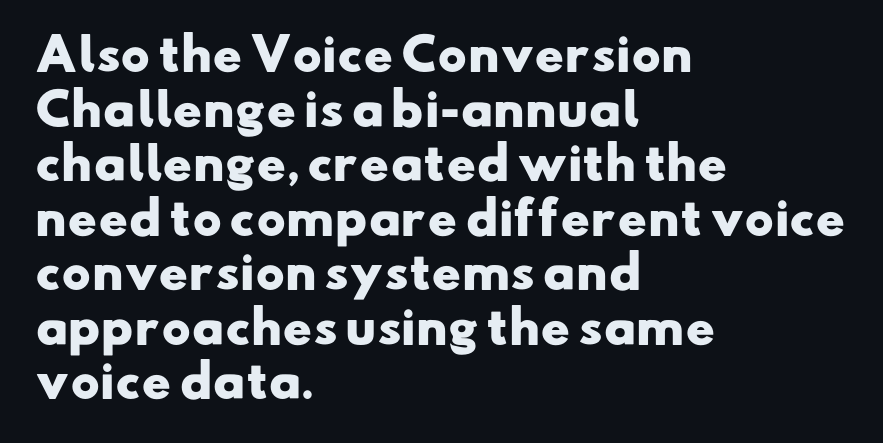
{"serif": "no", "bold": "yes", "weight": "heavy", "width": "wide", "stroke_contrast": "low", "x_height": "small", "monospaced": "no", "underline": "no", "align": "left", "line_spacing_ratio": 1.24, "letter_spacing": "normal", "letter_spacing_em": 0.0, "glyph_px": 44}
